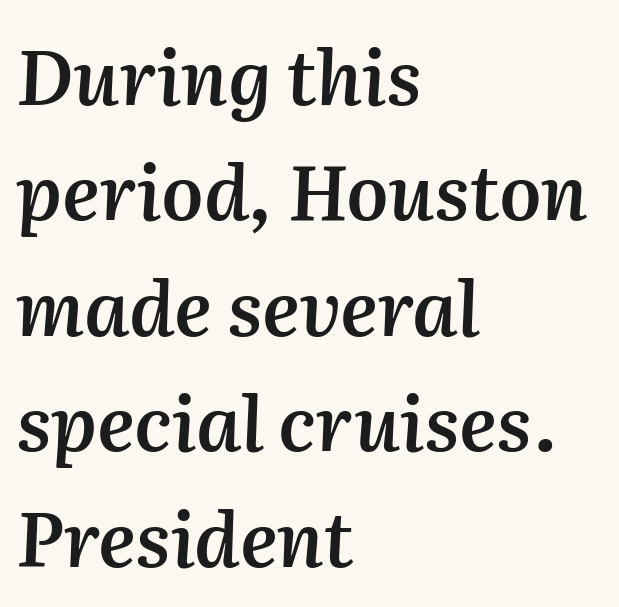
Q: Is the text bold? A: Semi-bold.
Q: Is the text italic (slanted)? A: Yes, it leans right by about 2 degrees.
Q: Is the text underlined? A: No.
Q: How is the paragraph aligned? A: Left-aligned.
Q: Is the spacing between letters normal or unusually wide? A: Normal.
Q: Is the spacing between lines tight, normal or loose? A: Normal.
Q: Width (condensed, normal, or wide)? A: Normal.
Q: Stroke contrast? A: Medium.
Q: x-height? A: Medium.
Q: Monospaced? A: No.
